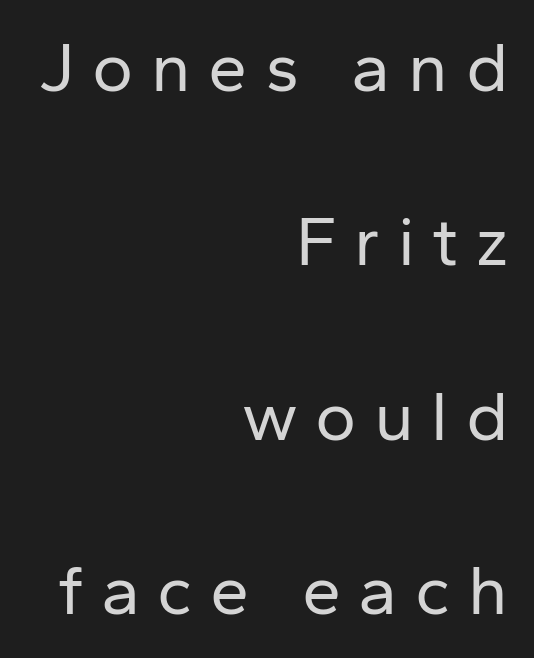
{"serif": "no", "italic": "no", "bold": "no", "weight": "regular", "width": "normal", "stroke_contrast": "low", "x_height": "medium", "monospaced": "no", "underline": "no", "align": "right", "line_spacing": "loose", "line_spacing_ratio": 2.49, "letter_spacing": "wide", "letter_spacing_em": 0.25, "glyph_px": 70}
